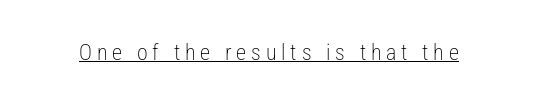
Q: Is the text bold? A: No.
Q: Is the text italic (slanted)? A: No, it is upright.
Q: Is the text underlined? A: Yes.
Q: Is the spacing between letters normal or unusually wide? A: Unusually wide.
